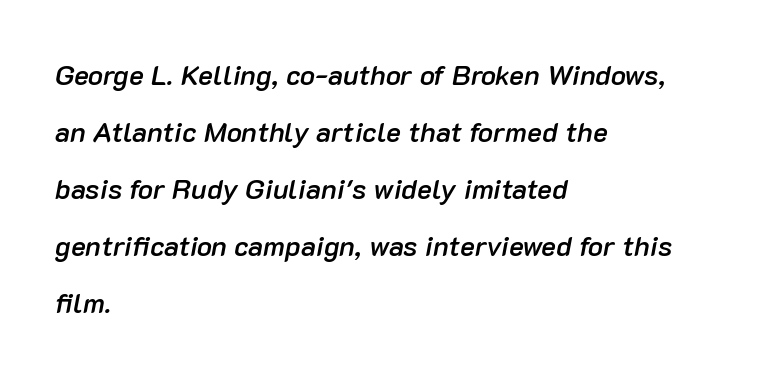
The image shows 28 px semibold type, italic (leaning right); set left-aligned, loose line spacing (2.04x), normal letter spacing, not underlined; low stroke contrast and a medium x-height.
